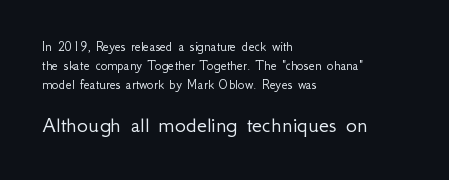
The image shows 23 px text type, upright; set left-aligned, normal line spacing (1.37x), normal letter spacing, not underlined; the second (bottom) block is 1.64x larger.
